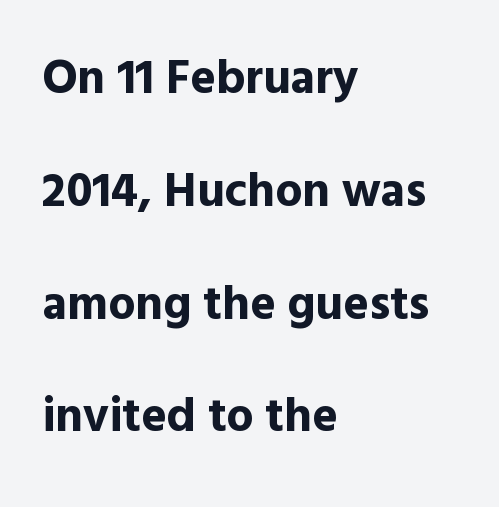
{"serif": "no", "italic": "no", "bold": "yes", "weight": "bold", "width": "normal", "x_height": "medium", "monospaced": "no", "underline": "no", "align": "left", "line_spacing": "loose", "line_spacing_ratio": 2.35, "letter_spacing": "normal", "letter_spacing_em": 0.0, "glyph_px": 48}
